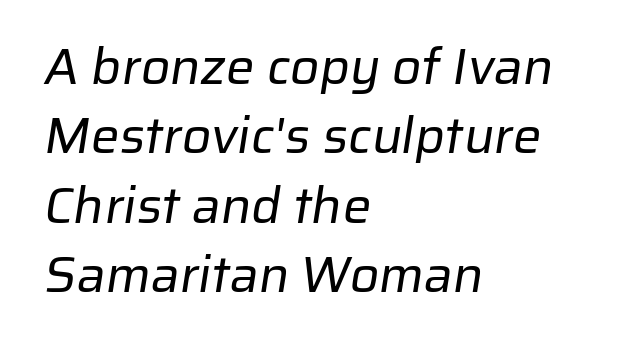
Q: Is the text bold? A: No.
Q: Is the typeface a serif or a sans-serif typeface? A: Sans-serif.
Q: Is the text underlined? A: No.
Q: How is the paragraph aligned? A: Left-aligned.
Q: Is the spacing between letters normal or unusually wide? A: Normal.
Q: Is the spacing between lines tight, normal or loose? A: Normal.
Q: Width (condensed, normal, or wide)? A: Normal.
Q: Stroke contrast? A: Low.
Q: x-height? A: Medium.
Q: Monospaced? A: No.
